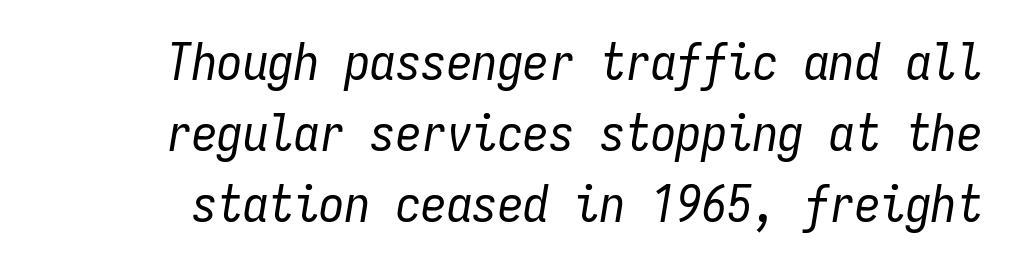
Q: Is the text bold? A: No.
Q: Is the text italic (slanted)? A: Yes, it leans right by about 9 degrees.
Q: Is the text underlined? A: No.
Q: Is the spacing between letters normal or unusually wide? A: Normal.
Q: Is the spacing between lines tight, normal or loose? A: Normal.
Q: Width (condensed, normal, or wide)? A: Condensed.
Q: Stroke contrast? A: Low.
Q: x-height? A: Medium.
Q: Monospaced? A: Yes.
